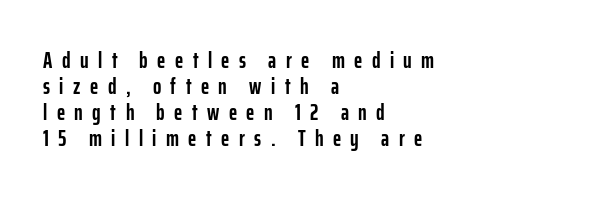
The image shows 22 px bold type, upright; set left-aligned, line spacing 1.18x, unusually wide letter spacing (+0.43 em), not underlined.
